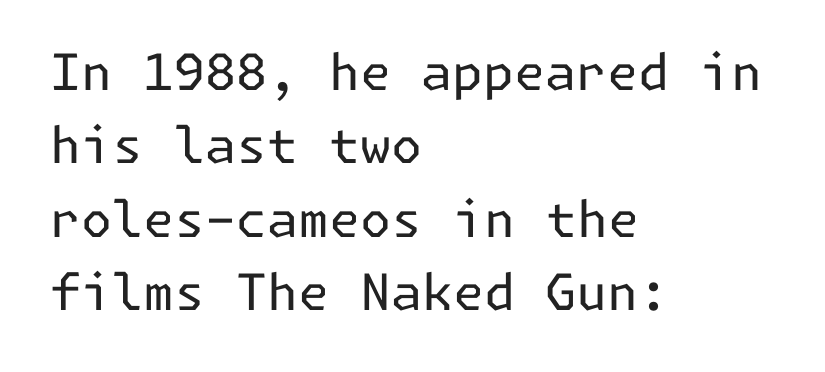
The string is rendered with underlining switched off. The passage shown has conventional tracking throughout. Alignment: flush left. Serifs: no, the terminals of the letterforms are clean. Vertically, the passage feels balanced, rows spaced as you'd expect.
